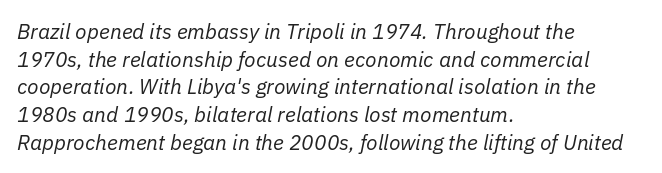
In CSS terms this would be text-align: left. Students, note that the glyphs here touch the page at normal intervals. The lettering tilts uniformly, giving the passage an italic look. Quick note: underline off. No chunkiness to these letters — they're not bold.
